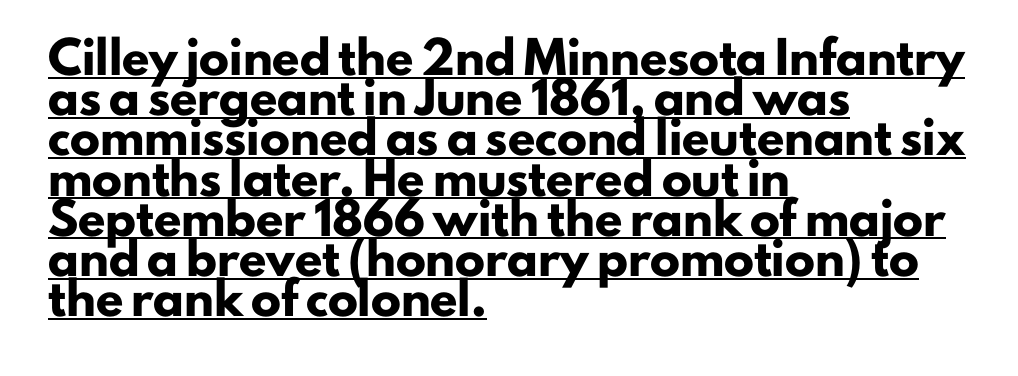
Typographic density is high because the face is bold. This sample uses a sans-serif face. Students, note that the glyphs here touch the page at normal intervals. This rendering features underlined lettering. The face used here is proportionally spaced, like ordinary book or web type.
